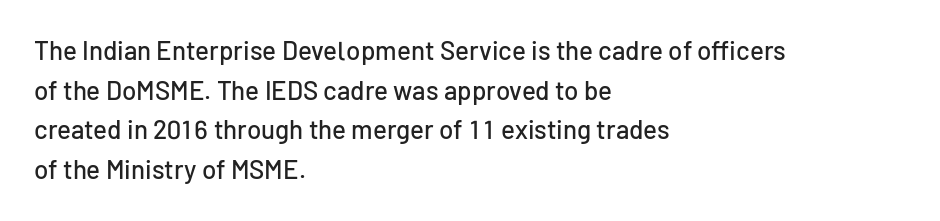
Interline gaps are of average width in this sample. The type sits square on the baseline with zero lean. Just letters on the line, the space beneath them empty. Students, note that the glyphs here touch the page at normal intervals. The rendering anchors every line to the left-hand side.
